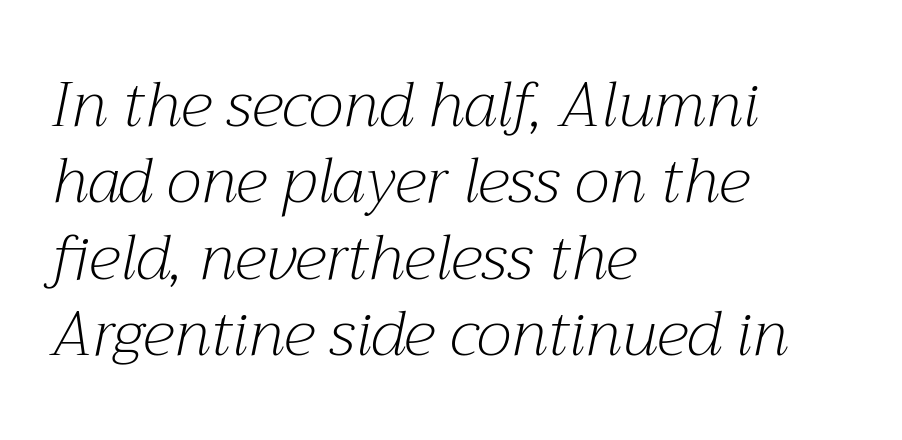
{"serif": "yes", "italic": "yes", "lean": "right", "slant_degrees": 12, "bold": "no", "weight": "light", "width": "normal", "stroke_contrast": "medium", "x_height": "medium", "monospaced": "no", "underline": "no", "align": "left", "line_spacing_ratio": 1.23, "letter_spacing": "normal", "letter_spacing_em": 0.0, "glyph_px": 62}
